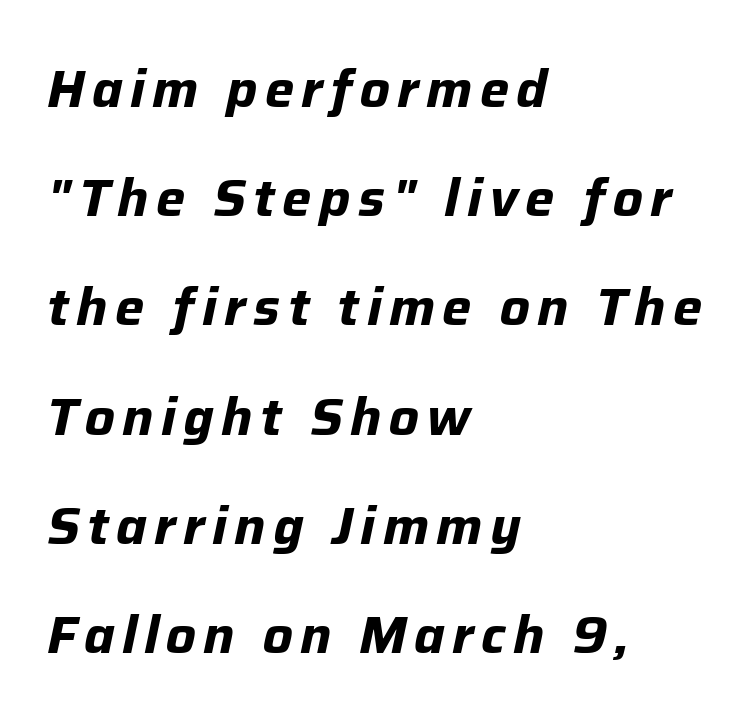
The image shows 52 px bold type, italic (leaning right); set left-aligned, loose line spacing (2.1x), not underlined; low stroke contrast and a medium x-height.
